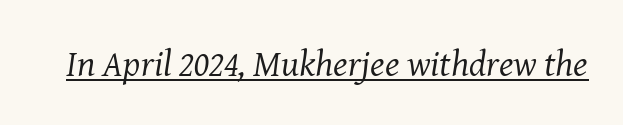
The image shows 37 px regular-weight serif type, italic (leaning right); set normal letter spacing, underlined; medium stroke contrast and a medium x-height.
